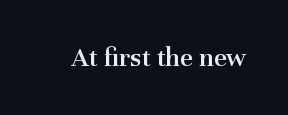
You can tell it's not italic because the verticals are truly vertical. A fair bit of extra ink — the face is semibold, not bold. Students, note that the glyphs here touch the page at normal intervals. Bare-footed words on every line. Little horizontal feet cap the strokes, marking this as serif type. Looks like regular typesetting: each glyph gets only the width it needs.
